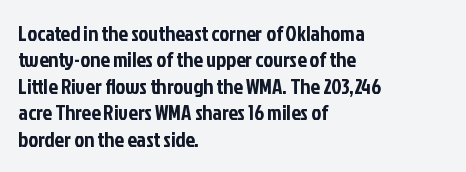
{"italic": "no", "underline": "no", "align": "left", "line_spacing": "normal", "line_spacing_ratio": 1.26, "letter_spacing": "normal", "letter_spacing_em": 0.0, "glyph_px": 21}
